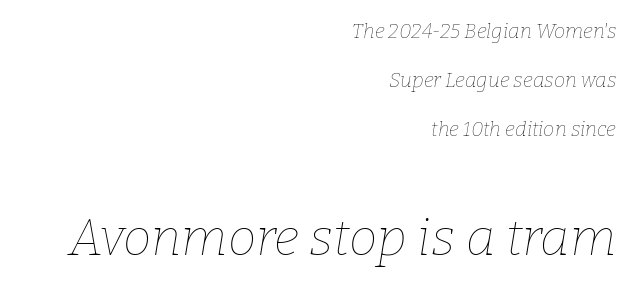
The image shows 51 px thin type, italic (leaning right); set right-aligned, loose line spacing (2.46x), normal letter spacing, not underlined; the second (bottom) block is 2.55x larger; low stroke contrast and a medium x-height.
